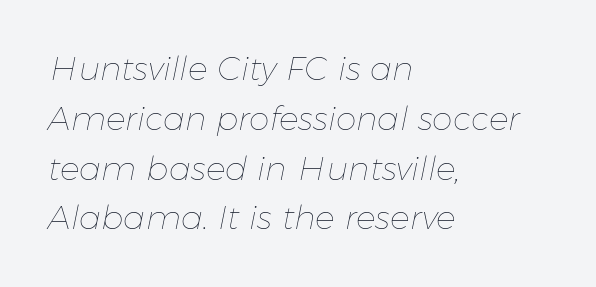
The letterforms sit shoulder to shoulder at normal distance. No letter is thick-stroked: the sample isn't bold. Check the space under the baseline: it is left empty. Rows of type keep a routine distance in the vertical direction.
